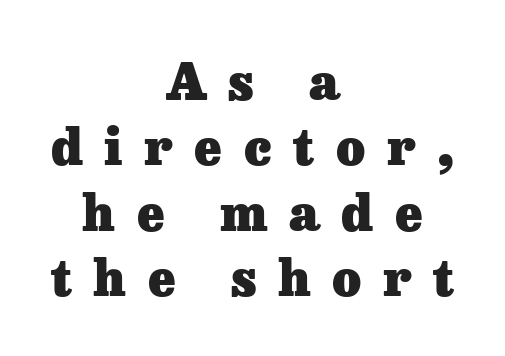
Think of a printed novel: that variable character pitch is what you see here. These lines have a slow, spaced-out rhythm from letter to letter. Observe the serifs anchoring each vertical stroke in this sample. On the weight axis this lands at bold, roughly 700. Regular leading. Words float on clear page, feet unadorned.
